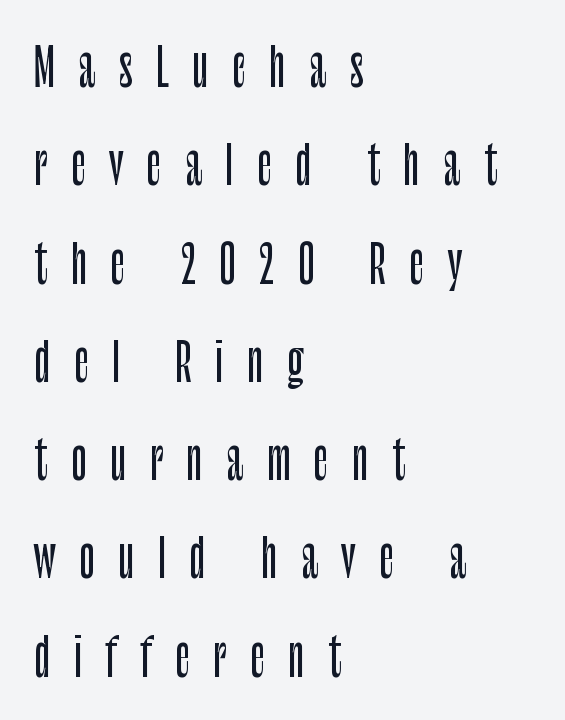
The baseline area is clear. Nothing sits at the stroke ends, so this counts as sans-serif. This is roman type, the default non-slanted kind. Where is the straight margin? On the left. Spacing verdict: proportional, widths tailored to each character. These lines have a slow, spaced-out rhythm from letter to letter.
